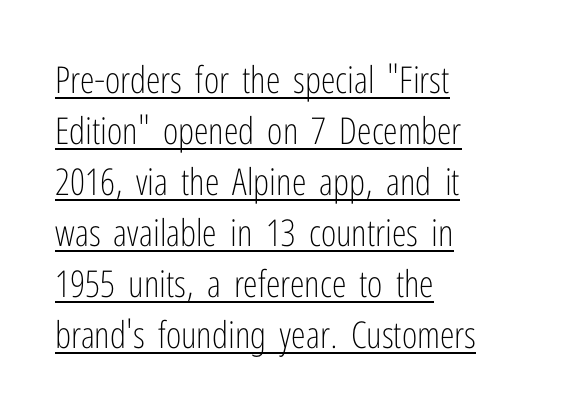
In designer terms, the underline attribute is active on this setting. Is there much room between lines? A standard amount, neither cramped nor airy. Heaviness? Minimal to ordinary, like unemphasized prose. No feet cap the strokes, marking this as sans-serif type.
